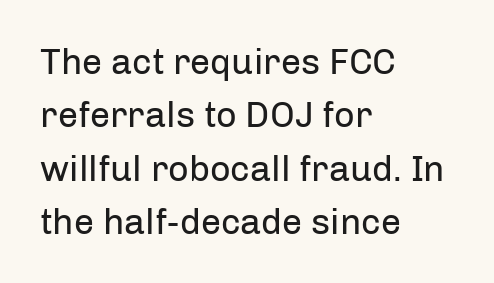
{"serif": "no", "italic": "no", "bold": "no", "weight": "regular", "width": "normal", "stroke_contrast": "low", "x_height": "medium", "monospaced": "no", "underline": "no", "align": "left", "line_spacing": "normal", "line_spacing_ratio": 1.48, "letter_spacing": "normal", "letter_spacing_em": 0.0, "glyph_px": 36}
